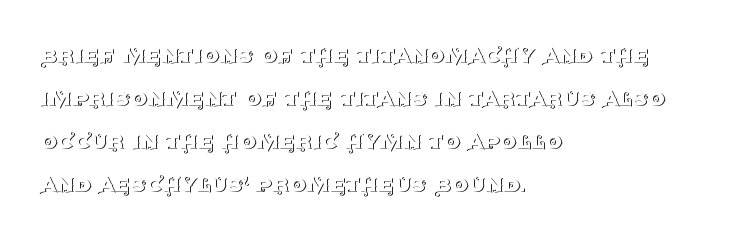
Line beginnings align vertically; line endings do not. Quick note: not italic, upright. No chunkiness to these letters — they're not bold. Default kerning and tracking; the words read as compact shapes.
